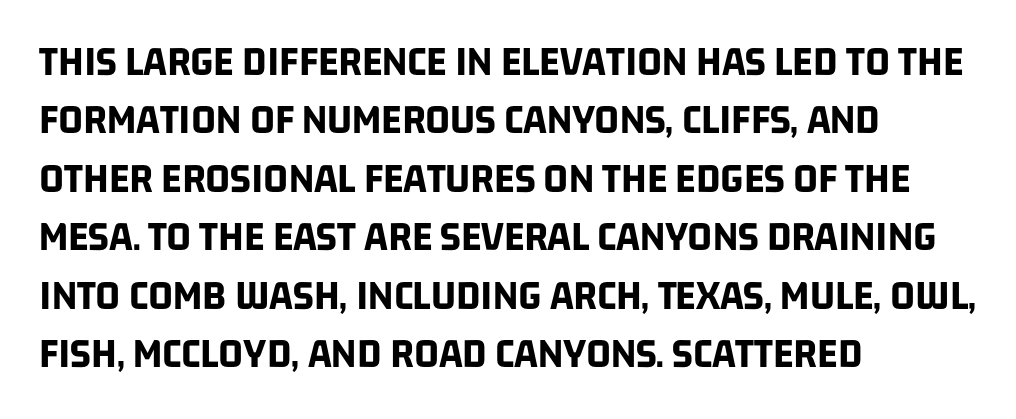
Q: Is the text bold? A: Yes.
Q: Is the typeface a serif or a sans-serif typeface? A: Sans-serif.
Q: Is the text underlined? A: No.
Q: How is the paragraph aligned? A: Left-aligned.
Q: Is the spacing between letters normal or unusually wide? A: Normal.
Q: Is the spacing between lines tight, normal or loose? A: Normal.
Q: Width (condensed, normal, or wide)? A: Condensed.
Q: Stroke contrast? A: Low.
Q: x-height? A: Large.
Q: Monospaced? A: No.
